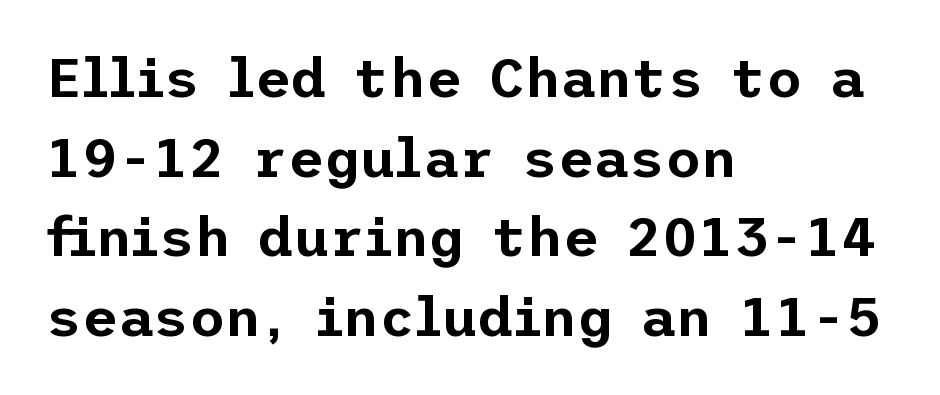
{"serif": "no", "italic": "no", "width": "normal", "stroke_contrast": "low", "x_height": "medium", "underline": "no", "align": "left", "line_spacing": "normal", "line_spacing_ratio": 1.45, "letter_spacing": "normal", "letter_spacing_em": 0.0, "glyph_px": 55}
